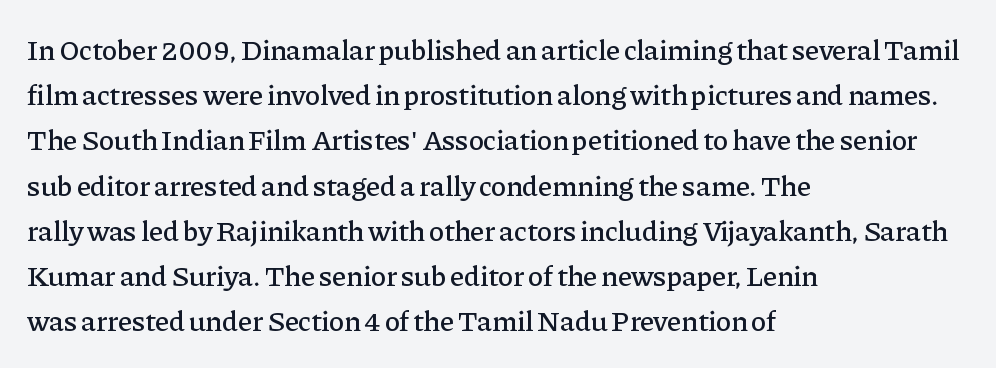
Q: Is the text italic (slanted)? A: No, it is upright.
Q: Is the typeface a serif or a sans-serif typeface? A: Serif.
Q: Is the text underlined? A: No.
Q: How is the paragraph aligned? A: Left-aligned.
Q: Is the spacing between letters normal or unusually wide? A: Normal.
Q: Is the spacing between lines tight, normal or loose? A: Normal.
Q: Width (condensed, normal, or wide)? A: Normal.
Q: Stroke contrast? A: Low.
Q: x-height? A: Medium.
Q: Monospaced? A: No.
